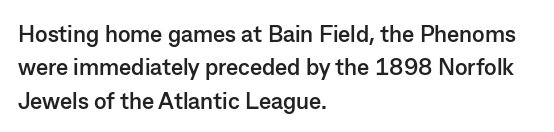
Q: Is the text bold? A: Yes.
Q: Is the text italic (slanted)? A: No, it is upright.
Q: Is the text underlined? A: No.
Q: How is the paragraph aligned? A: Left-aligned.
Q: Is the spacing between letters normal or unusually wide? A: Normal.
Q: Is the spacing between lines tight, normal or loose? A: Normal.
